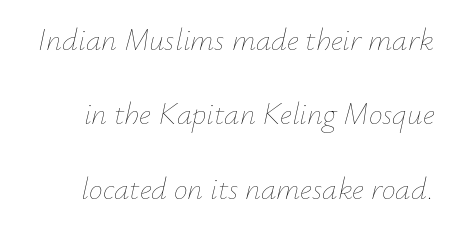
The image shows 31 px thin type, italic (leaning right); set loose line spacing (2.4x), normal letter spacing, not underlined; low stroke contrast and a small x-height.
